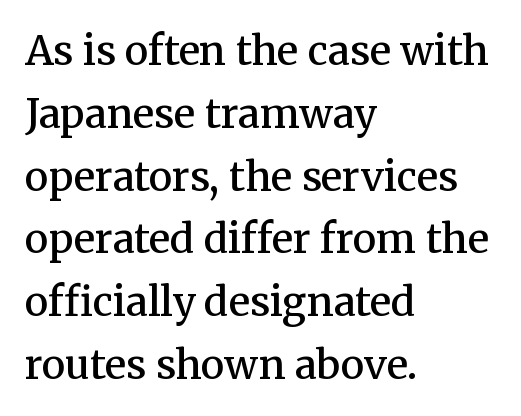
The image shows 40 px semibold serif type, upright; set left-aligned, normal line spacing (1.57x), normal letter spacing, not underlined; medium stroke contrast and a medium x-height.
